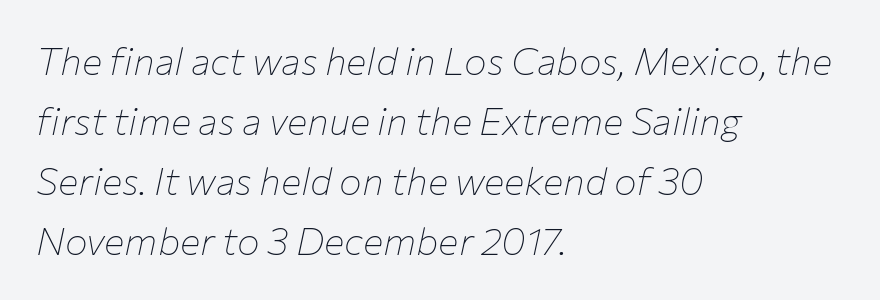
{"italic": "yes", "lean": "right", "slant_degrees": 12, "bold": "no", "weight": "thin", "width": "normal", "stroke_contrast": "low", "x_height": "medium", "monospaced": "no", "underline": "no", "align": "left", "line_spacing": "normal", "line_spacing_ratio": 1.58, "letter_spacing": "normal", "letter_spacing_em": 0.0, "glyph_px": 38}
